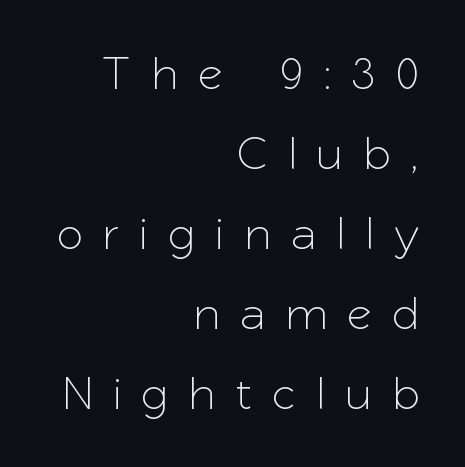
Q: Is the text italic (slanted)? A: No, it is upright.
Q: Is the typeface a serif or a sans-serif typeface? A: Sans-serif.
Q: Is the text underlined? A: No.
Q: How is the paragraph aligned? A: Right-aligned.
Q: Is the spacing between letters normal or unusually wide? A: Unusually wide.
Q: Is the spacing between lines tight, normal or loose? A: Normal.
Q: Width (condensed, normal, or wide)? A: Normal.
Q: Stroke contrast? A: Low.
Q: x-height? A: Medium.
Q: Monospaced? A: No.
